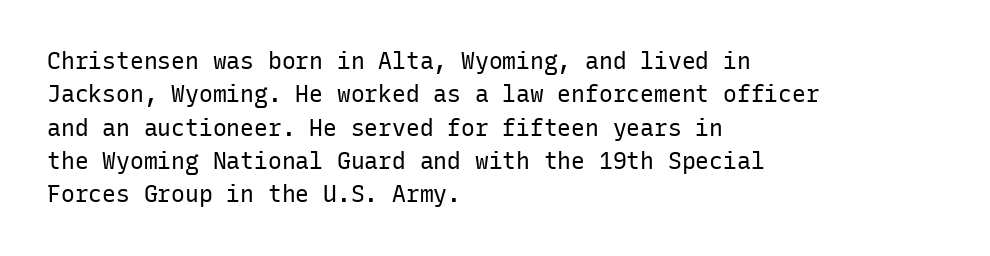
How would I describe the line gaps? Plain and ordinary. Just letters on the line, the space beneath them empty. Alignment: flush left. In terms of posture, this sample is upright.
